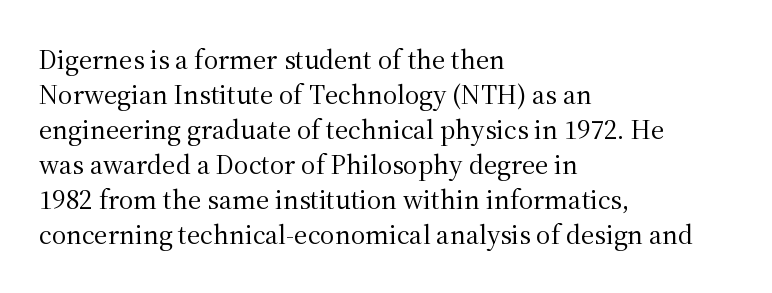
The font is comparable to plain body text, perhaps lighter. Each row of text sits above clean, open space. The tracking reads as untouched default to a designer's eye. A normal amount of white space separates one row of letters from the next. Line beginnings align vertically; line endings do not.
